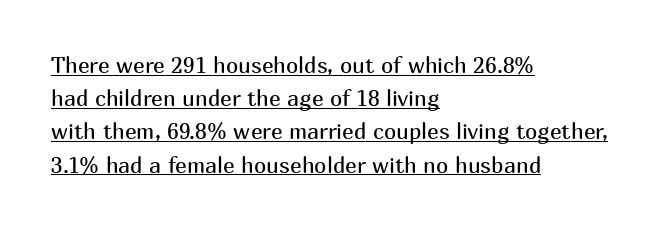
The image shows 22 px text type, upright; set left-aligned, normal line spacing (1.51x), normal letter spacing, underlined.
